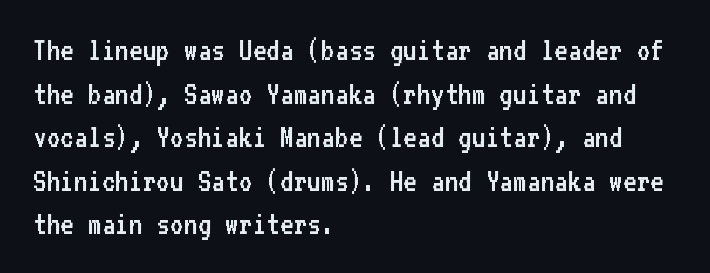
{"serif": "no", "italic": "no", "bold": "no", "weight": "regular", "width": "normal", "stroke_contrast": "low", "x_height": "medium", "monospaced": "yes", "underline": "no", "align": "left", "line_spacing": "normal", "line_spacing_ratio": 1.32, "letter_spacing": "normal", "letter_spacing_em": 0.0, "glyph_px": 33}
